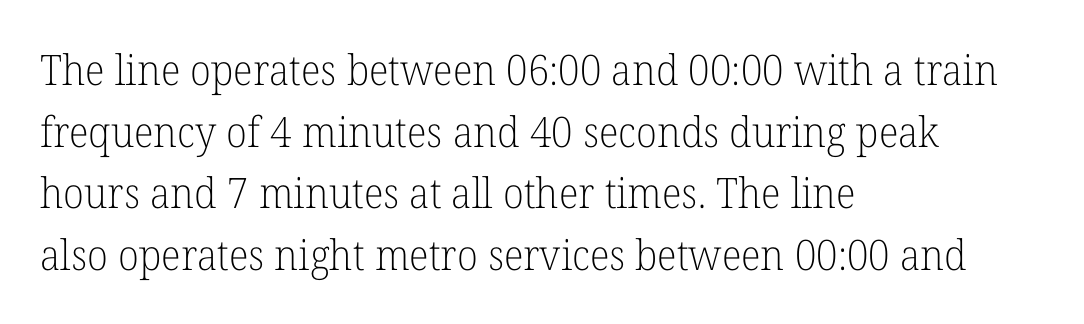
{"serif": "yes", "italic": "no", "bold": "no", "weight": "light", "width": "normal", "stroke_contrast": "low", "x_height": "medium", "monospaced": "no", "underline": "no", "align": "left", "line_spacing": "normal", "line_spacing_ratio": 1.47, "letter_spacing": "normal", "letter_spacing_em": 0.0, "glyph_px": 42}
